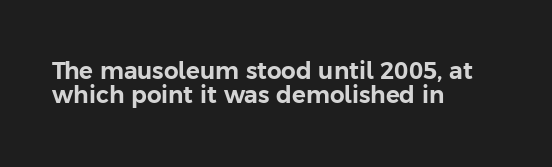
The image shows 23 px text type, upright; set left-aligned, tight line spacing (1.06x), normal letter spacing, not underlined.
